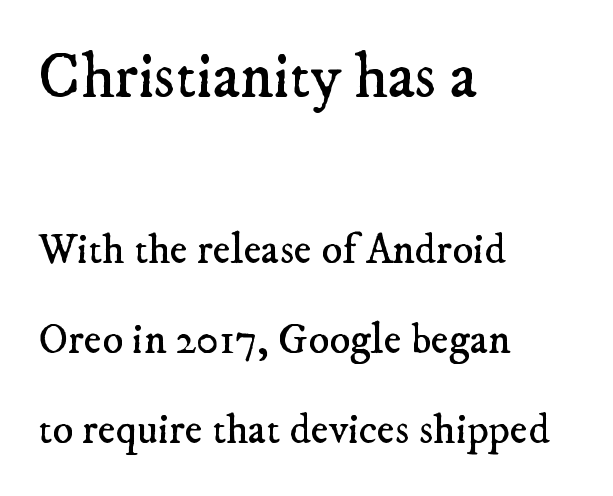
Q: Is the text bold? A: No.
Q: Is the typeface a serif or a sans-serif typeface? A: Serif.
Q: Is the text underlined? A: No.
Q: How is the paragraph aligned? A: Left-aligned.
Q: Is the spacing between letters normal or unusually wide? A: Normal.
Q: Is the spacing between lines tight, normal or loose? A: Loose.
Q: Which block of text is set in a larger size, the first (top) or the second (bottom)? A: The first (top) one.
Q: Width (condensed, normal, or wide)? A: Normal.
Q: Stroke contrast? A: Low.
Q: x-height? A: Small.
Q: Monospaced? A: No.
